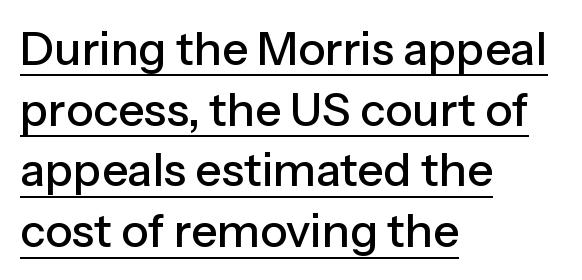
Q: Is the text italic (slanted)? A: No, it is upright.
Q: Is the typeface a serif or a sans-serif typeface? A: Sans-serif.
Q: Is the text underlined? A: Yes.
Q: How is the paragraph aligned? A: Left-aligned.
Q: Is the spacing between letters normal or unusually wide? A: Normal.
Q: Is the spacing between lines tight, normal or loose? A: Normal.
Q: Width (condensed, normal, or wide)? A: Normal.
Q: Stroke contrast? A: Low.
Q: x-height? A: Medium.
Q: Monospaced? A: No.
